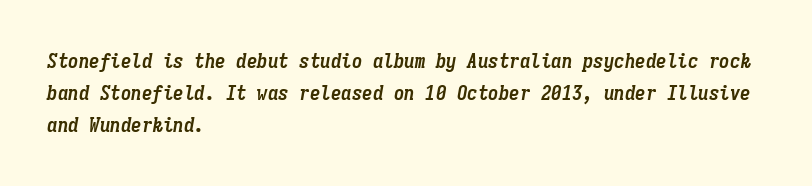
Regarding leading, the lines here are spaced in the standard way. Is the type bold? Yes — the strokes are clearly thick and heavy. Descenders hang freely into open space. Here the glyphs are tracked normally, forming tight word shapes.
